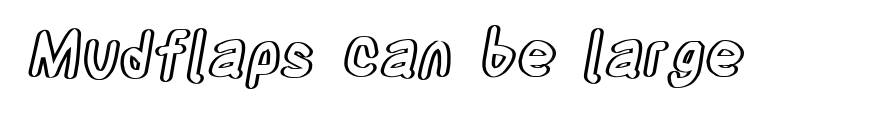
{"width": "condensed", "x_height": "large", "monospaced": "no", "underline": "no", "letter_spacing": "normal", "letter_spacing_em": 0.0, "glyph_px": 61}
